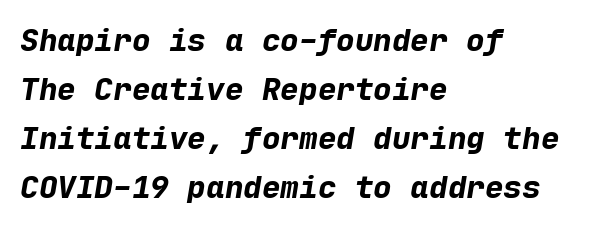
{"italic": "yes", "lean": "right", "slant_degrees": 9, "bold": "yes", "weight": "bold", "width": "normal", "stroke_contrast": "low", "x_height": "medium", "monospaced": "yes", "underline": "no", "align": "left", "line_spacing": "normal", "line_spacing_ratio": 1.58, "letter_spacing": "normal", "letter_spacing_em": 0.0, "glyph_px": 31}
